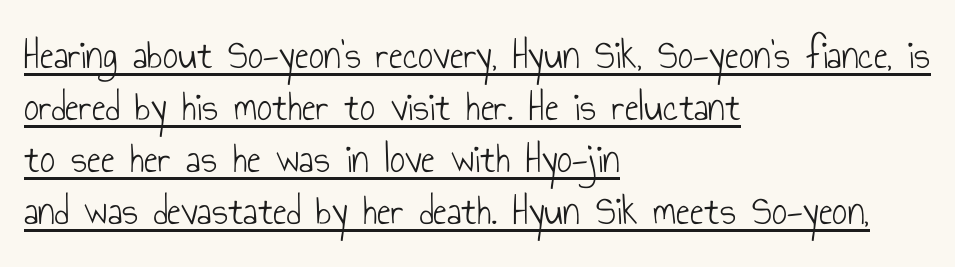
Nope, not italic — everything's standing straight. Emphasis is given by a line drawn under the lettering. Nothing unusual about the tracking: characters are spaced as the font intends. The strokes carry an ordinary text weight at most. The ragged edge is on the right, which tells us the setting is flush left. The rendering uses natural spacing where letterforms have individual widths.
